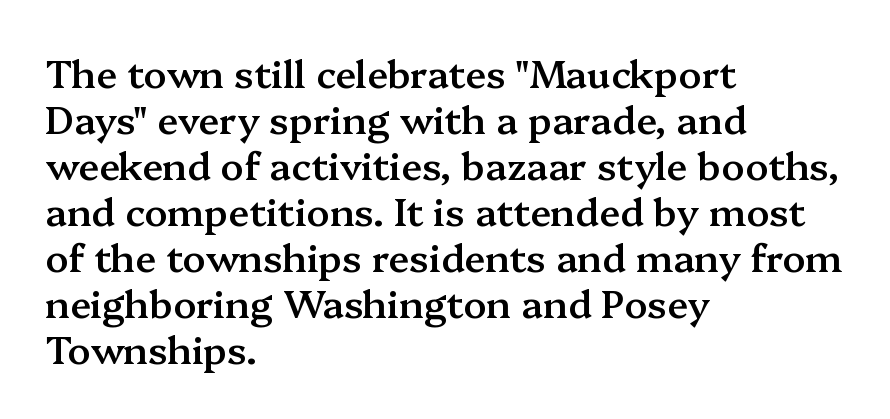
The image shows 38 px semibold serif type, upright; set left-aligned, line spacing 1.21x, normal letter spacing, not underlined; medium stroke contrast and a medium x-height.
